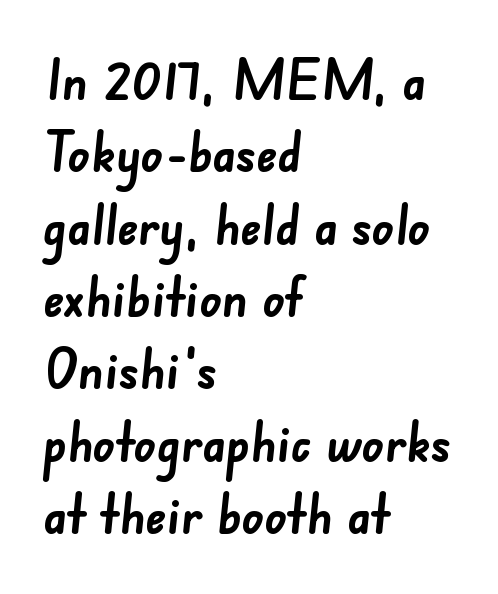
Q: Is the text bold? A: Yes.
Q: Is the typeface a serif or a sans-serif typeface? A: Sans-serif.
Q: Is the text underlined? A: No.
Q: How is the paragraph aligned? A: Left-aligned.
Q: Is the spacing between letters normal or unusually wide? A: Normal.
Q: Is the spacing between lines tight, normal or loose? A: Normal.
Q: Width (condensed, normal, or wide)? A: Normal.
Q: Stroke contrast? A: Low.
Q: x-height? A: Small.
Q: Monospaced? A: No.
